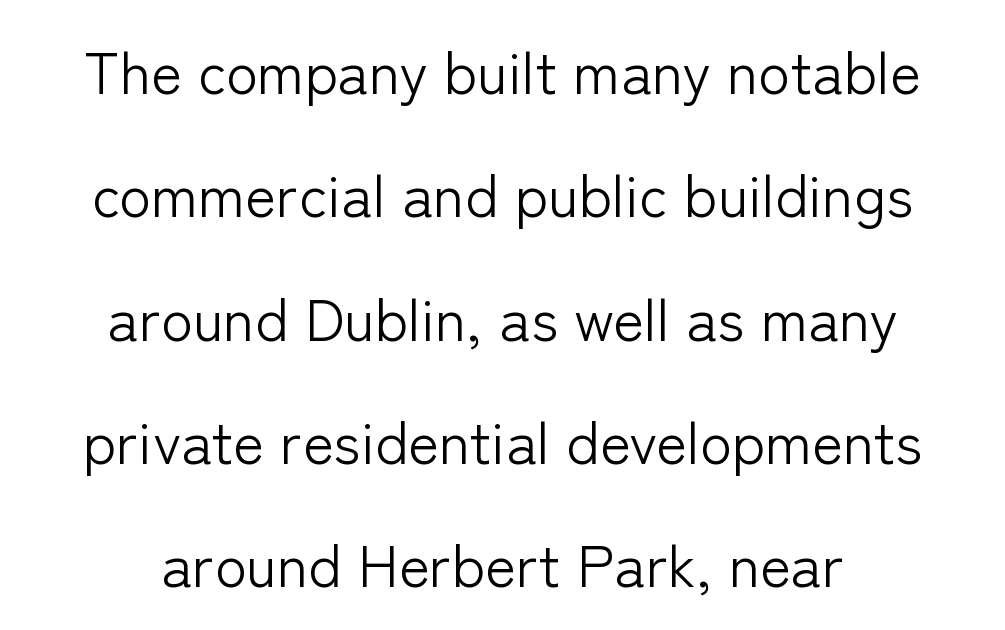
Every character sits straight up, as roman type does. Widely set lines give the paragraph a tall, airy silhouette. Any mark beneath the type? The region is blank. The horizontal fit of the characters is conventional and even. Regarding serifs, this sample does without them.
